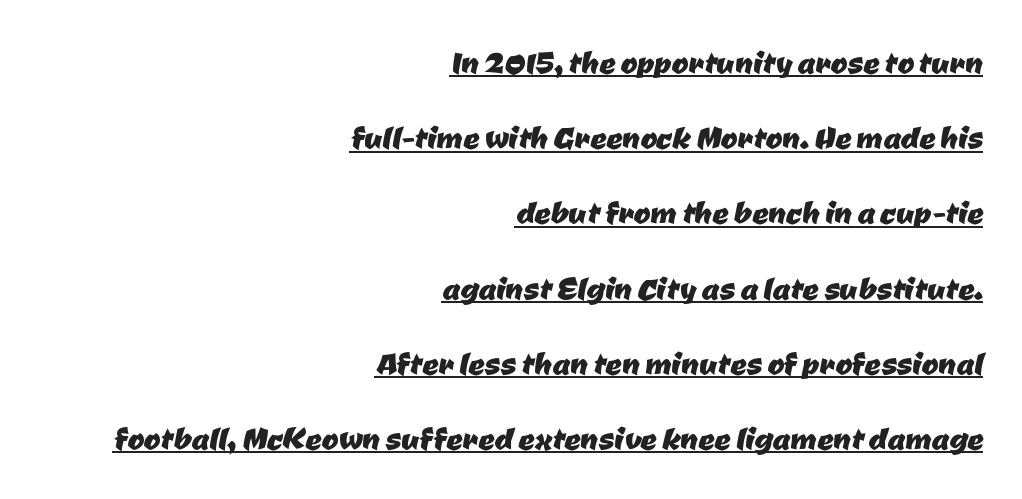
Q: Is the typeface a serif or a sans-serif typeface? A: Sans-serif.
Q: Is the text underlined? A: Yes.
Q: How is the paragraph aligned? A: Right-aligned.
Q: Is the spacing between letters normal or unusually wide? A: Normal.
Q: Width (condensed, normal, or wide)? A: Normal.
Q: Stroke contrast? A: Low.
Q: x-height? A: Medium.
Q: Monospaced? A: No.
